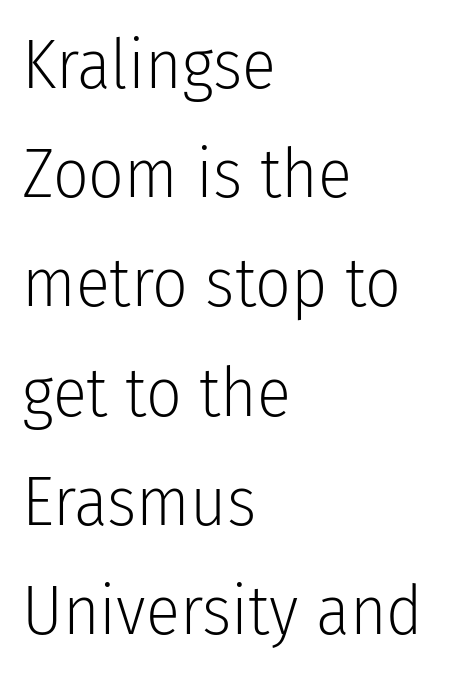
Descender tails drop into unmarked territory. Nothing sits at the stroke ends, so this counts as sans-serif. The setting favours the left margin, as ordinary paragraphs usually do. Each stroke keeps to a modest, everyday thickness or less.
